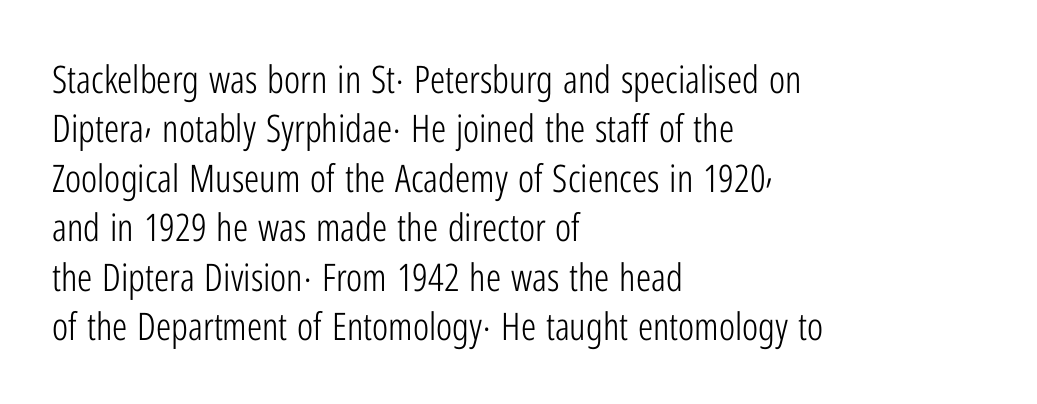
A sans-serif font was chosen for this passage. The vertical gap from one line to the next is medium. Looks like regular typesetting: each glyph gets only the width it needs. Counters stay open thanks to moderate or lighter strokes. Unmarked baselines from the first word to the last. The letters sit at their default tracking, neither squeezed nor spread.
